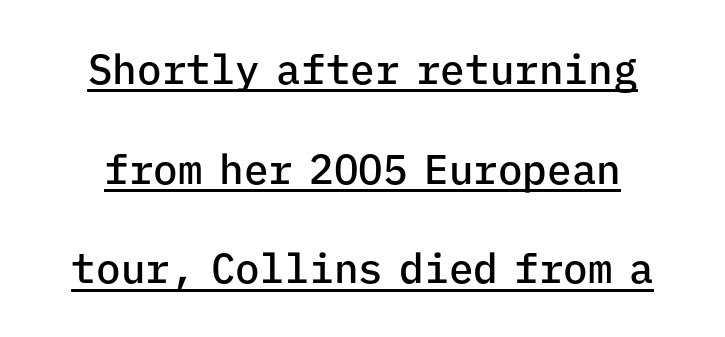
Q: Is the text bold? A: Semi-bold.
Q: Is the text italic (slanted)? A: No, it is upright.
Q: Is the typeface a serif or a sans-serif typeface? A: Sans-serif.
Q: Is the text underlined? A: Yes.
Q: Is the spacing between letters normal or unusually wide? A: Normal.
Q: Is the spacing between lines tight, normal or loose? A: Loose.
Q: Width (condensed, normal, or wide)? A: Normal.
Q: Stroke contrast? A: Low.
Q: x-height? A: Medium.
Q: Monospaced? A: Yes.
